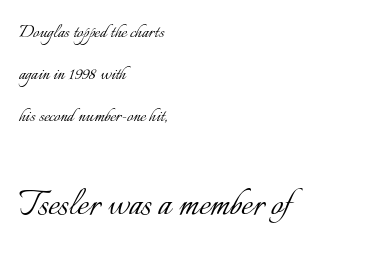
The image shows 43 px light type; set left-aligned, loose line spacing (1.9x), normal letter spacing, not underlined; the second (bottom) block is 1.95x larger; low stroke contrast and a small x-height.
